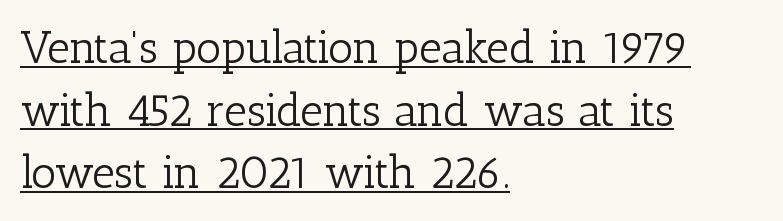
Q: Is the text bold? A: No.
Q: Is the text italic (slanted)? A: No, it is upright.
Q: Is the typeface a serif or a sans-serif typeface? A: Serif.
Q: Is the text underlined? A: Yes.
Q: How is the paragraph aligned? A: Left-aligned.
Q: Is the spacing between letters normal or unusually wide? A: Normal.
Q: Is the spacing between lines tight, normal or loose? A: Normal.
Q: Width (condensed, normal, or wide)? A: Normal.
Q: Stroke contrast? A: Low.
Q: x-height? A: Medium.
Q: Monospaced? A: No.
